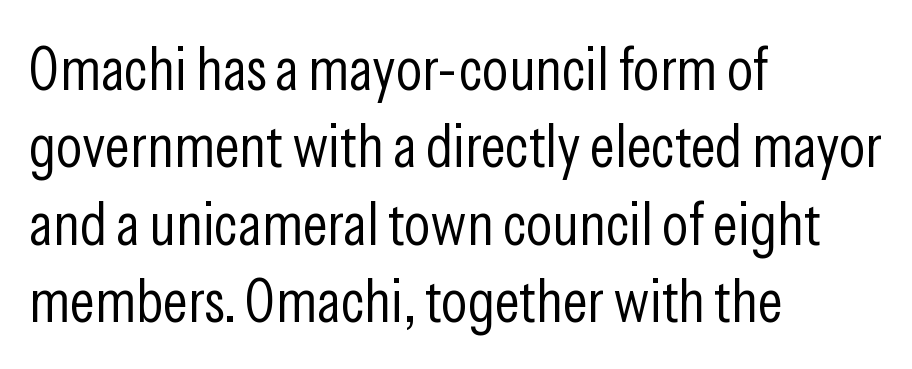
The image shows 61 px light, condensed sans-serif type, upright; set left-aligned, normal line spacing (1.27x), normal letter spacing, not underlined; low stroke contrast and a medium x-height.
